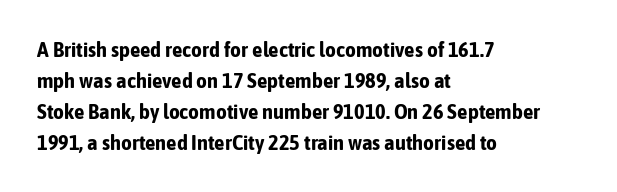
Posture: vertical. A classic flush-left, rag-right setting is used for this passage. Horizontal bands of white between lines are of average thickness. Each word holds together tightly as a unit, with standard inter-letter gaps. The font is running at its bold setting.
